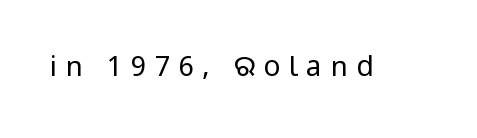
The image shows 28 px regular-weight, condensed sans-serif type, upright; set unusually wide letter spacing (+0.3 em), not underlined; low stroke contrast and a large x-height.
